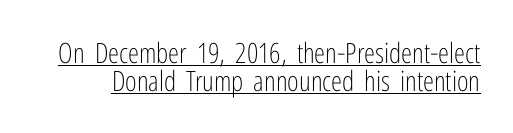
{"serif": "no", "italic": "no", "bold": "no", "weight": "light", "width": "condensed", "stroke_contrast": "low", "x_height": "medium", "monospaced": "no", "underline": "yes", "line_spacing": "tight", "line_spacing_ratio": 0.99, "letter_spacing": "normal", "letter_spacing_em": 0.0, "glyph_px": 28}
